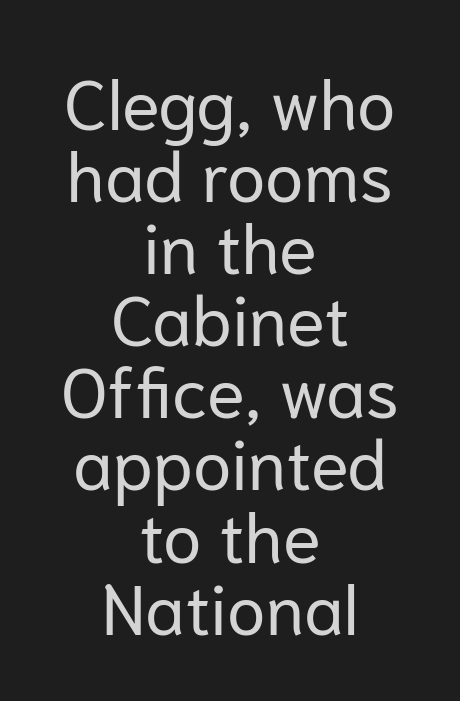
{"serif": "no", "italic": "no", "bold": "no", "weight": "regular", "width": "normal", "stroke_contrast": "low", "x_height": "medium", "monospaced": "no", "underline": "no", "align": "center", "line_spacing": "tight", "line_spacing_ratio": 1.03, "letter_spacing": "normal", "letter_spacing_em": 0.0, "glyph_px": 70}
